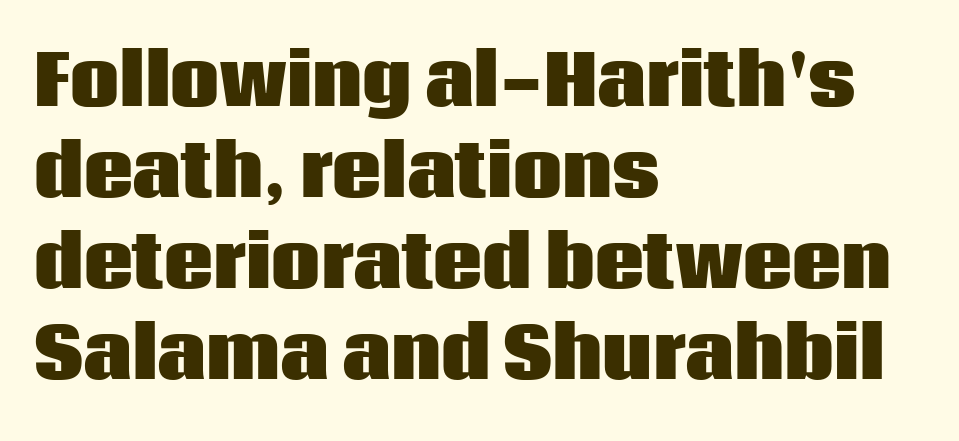
{"serif": "no", "italic": "no", "bold": "yes", "weight": "heavy", "width": "normal", "stroke_contrast": "low", "x_height": "large", "monospaced": "no", "underline": "no", "align": "left", "line_spacing": "normal", "line_spacing_ratio": 1.32, "letter_spacing": "normal", "letter_spacing_em": 0.0, "glyph_px": 69}
